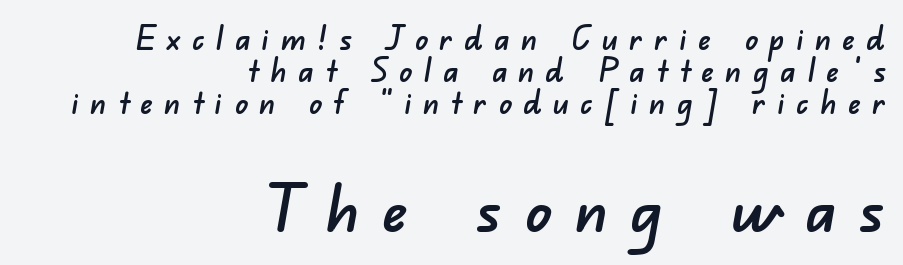
The image shows 65 px sans-serif type; set right-aligned, tight line spacing (1.0x), unusually wide letter spacing (+0.36 em), not underlined; the second (bottom) block is 2.03x larger; low stroke contrast and a small x-height.
